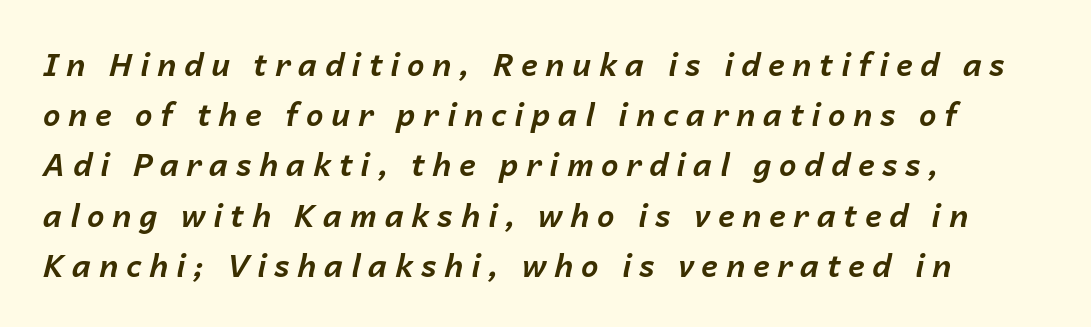
Q: Is the text bold? A: Yes.
Q: Is the text italic (slanted)? A: Yes, it leans right by about 14 degrees.
Q: Is the text underlined? A: No.
Q: How is the paragraph aligned? A: Left-aligned.
Q: Is the spacing between letters normal or unusually wide? A: Unusually wide.
Q: Is the spacing between lines tight, normal or loose? A: Normal.
Q: Width (condensed, normal, or wide)? A: Normal.
Q: Stroke contrast? A: Low.
Q: x-height? A: Medium.
Q: Monospaced? A: No.
